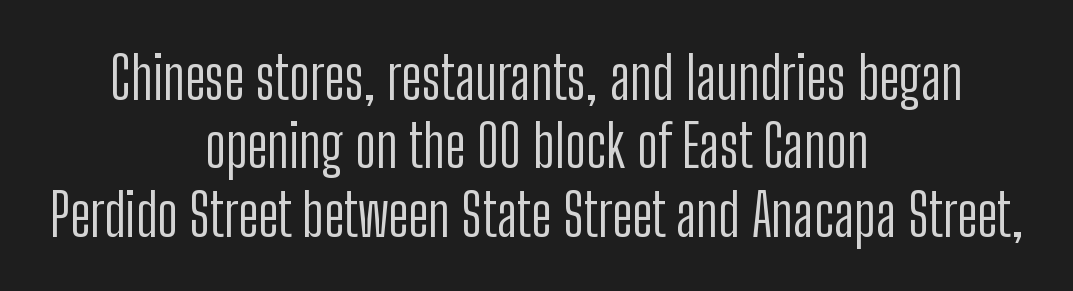
{"serif": "no", "italic": "no", "bold": "no", "weight": "light", "width": "condensed", "stroke_contrast": "low", "x_height": "medium", "monospaced": "no", "underline": "no", "align": "center", "line_spacing_ratio": 1.16, "letter_spacing": "normal", "letter_spacing_em": 0.0, "glyph_px": 59}
